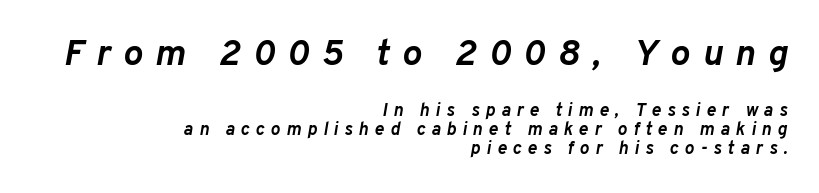
The vertical gap from one line to the next is small. Each row of text sits above clean, open space. The ragged edge is on the left, which tells us the setting is flush right. Plenty of ink on the page — the face is bold. Italic: yes, the glyphs are oblique.
